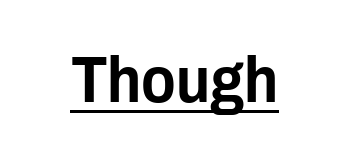
The image shows 64 px condensed sans-serif type, upright; set normal letter spacing, underlined; low stroke contrast and a medium x-height.
